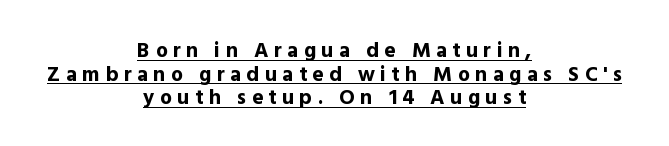
Q: Is the text bold? A: Yes.
Q: Is the text italic (slanted)? A: No, it is upright.
Q: Is the text underlined? A: Yes.
Q: How is the paragraph aligned? A: Centered.
Q: Is the spacing between letters normal or unusually wide? A: Unusually wide.
Q: Is the spacing between lines tight, normal or loose? A: Tight.
